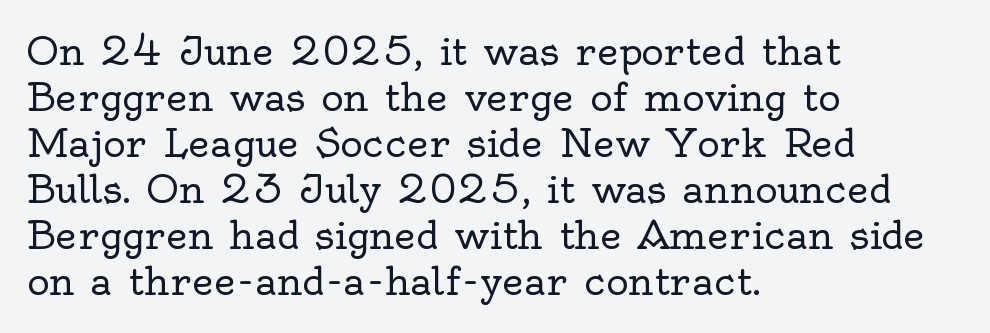
Q: Is the text bold? A: No.
Q: Is the text italic (slanted)? A: No, it is upright.
Q: Is the typeface a serif or a sans-serif typeface? A: Serif.
Q: Is the text underlined? A: No.
Q: How is the paragraph aligned? A: Left-aligned.
Q: Is the spacing between letters normal or unusually wide? A: Normal.
Q: Width (condensed, normal, or wide)? A: Normal.
Q: x-height? A: Small.
Q: Monospaced? A: No.
